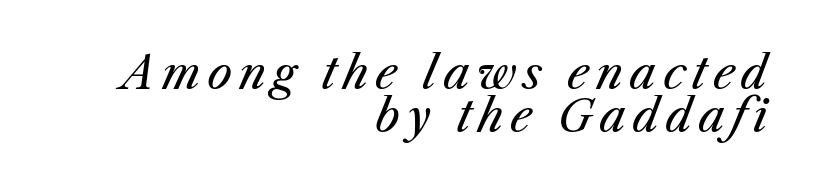
{"italic": "yes", "lean": "right", "slant_degrees": 25, "bold": "no", "weight": "regular", "width": "normal", "stroke_contrast": "medium", "x_height": "medium", "monospaced": "no", "underline": "no", "align": "right", "line_spacing": "tight", "line_spacing_ratio": 0.98, "glyph_px": 44}
